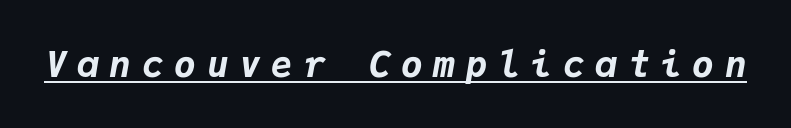
Q: Is the text bold? A: Yes.
Q: Is the text italic (slanted)? A: Yes, it leans right by about 9 degrees.
Q: Is the text underlined? A: Yes.
Q: Is the spacing between letters normal or unusually wide? A: Unusually wide.
Q: Width (condensed, normal, or wide)? A: Normal.
Q: Stroke contrast? A: Low.
Q: x-height? A: Medium.
Q: Monospaced? A: Yes.
